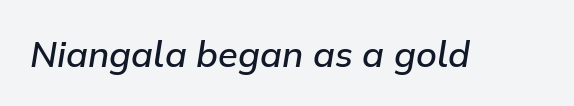
Q: Is the text bold? A: Semi-bold.
Q: Is the text italic (slanted)? A: Yes, it leans right by about 9 degrees.
Q: Is the text underlined? A: No.
Q: Is the spacing between letters normal or unusually wide? A: Normal.
Q: Width (condensed, normal, or wide)? A: Normal.
Q: Stroke contrast? A: Low.
Q: x-height? A: Medium.
Q: Monospaced? A: No.
